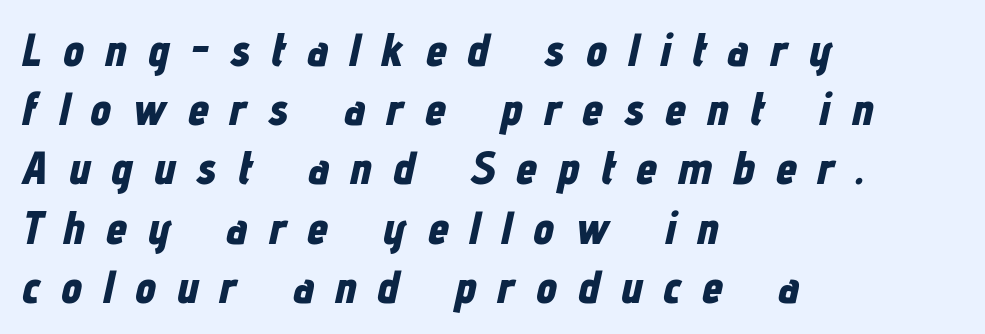
The image shows 47 px bold, condensed type, italic (leaning right); set left-aligned, normal line spacing (1.26x), unusually wide letter spacing (+0.45 em), not underlined; low stroke contrast and a medium x-height.
